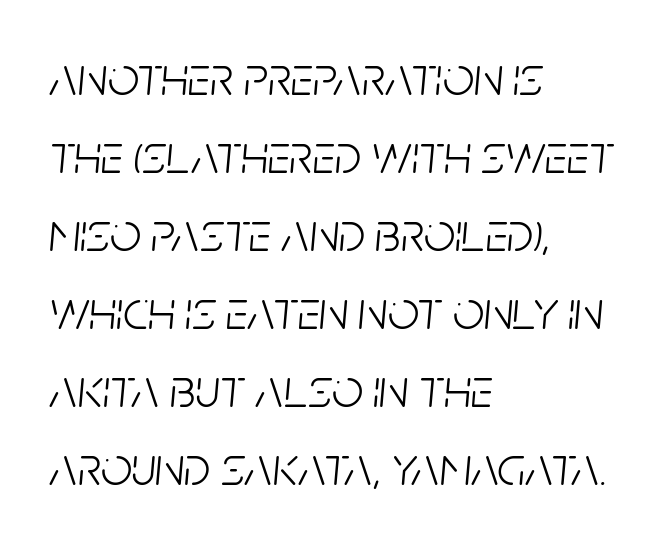
The image shows 55 px light, condensed type, italic (leaning right); set left-aligned, normal line spacing (1.42x), normal letter spacing, not underlined; low stroke contrast and a large x-height.
